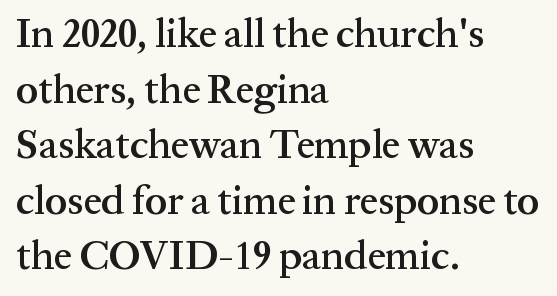
The image shows 40 px semibold serif type, upright; set left-aligned, normal line spacing (1.39x), normal letter spacing, not underlined; medium stroke contrast and a medium x-height.
